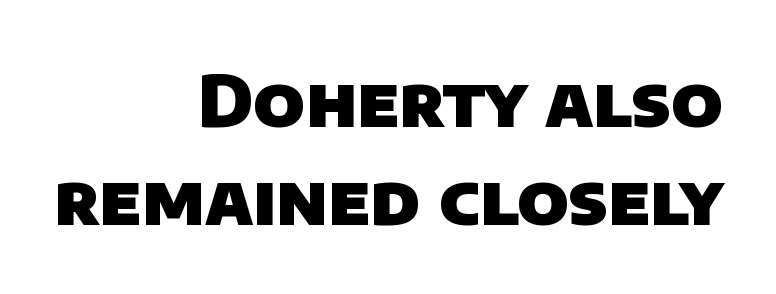
Q: Is the text bold? A: Yes.
Q: Is the typeface a serif or a sans-serif typeface? A: Sans-serif.
Q: Is the text underlined? A: No.
Q: How is the paragraph aligned? A: Right-aligned.
Q: Is the spacing between letters normal or unusually wide? A: Normal.
Q: Is the spacing between lines tight, normal or loose? A: Normal.
Q: Width (condensed, normal, or wide)? A: Normal.
Q: Stroke contrast? A: Low.
Q: x-height? A: Large.
Q: Monospaced? A: No.
